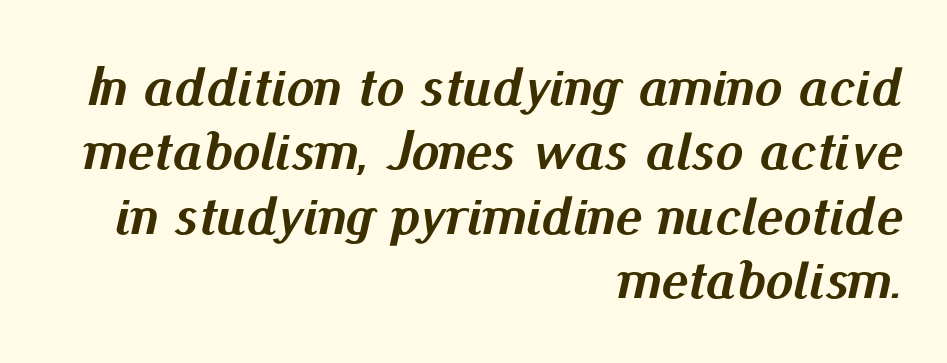
The image shows 56 px semibold type, italic (leaning right); set right-aligned, tight line spacing (1.15x), normal letter spacing, not underlined; medium stroke contrast and a small x-height.
